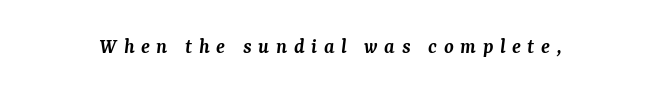
The image shows 22 px text type, italic (leaning right); set unusually wide letter spacing (+0.3 em), not underlined.
